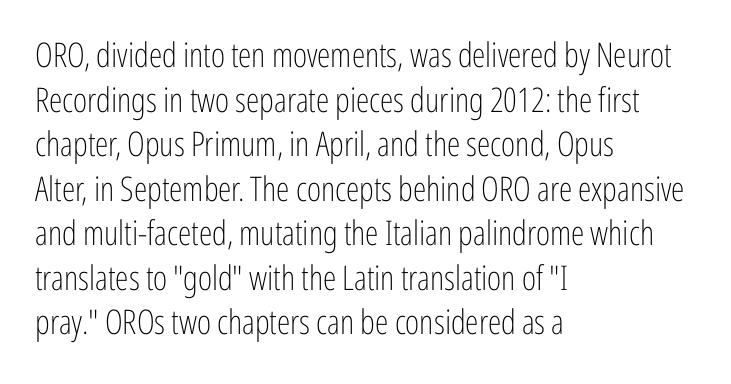
The letters sit at their default tracking, neither squeezed nor spread. The characters are drawn with everyday or finer stroke widths. Leading: standard. The rendering uses natural spacing where letterforms have individual widths. A bare baseline throughout the passage. Classification — sans serif.
